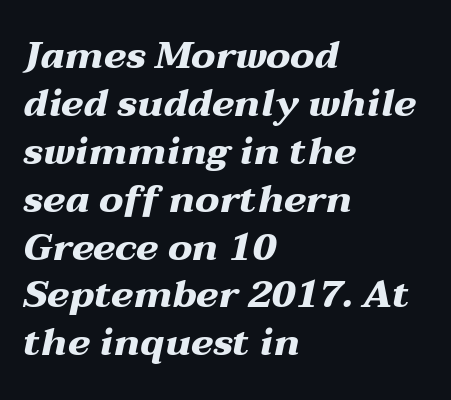
{"italic": "yes", "lean": "right", "slant_degrees": 12, "bold": "yes", "weight": "heavy", "width": "wide", "stroke_contrast": "medium", "x_height": "medium", "monospaced": "no", "underline": "no", "align": "left", "line_spacing": "normal", "line_spacing_ratio": 1.26, "letter_spacing": "normal", "letter_spacing_em": 0.0, "glyph_px": 38}
